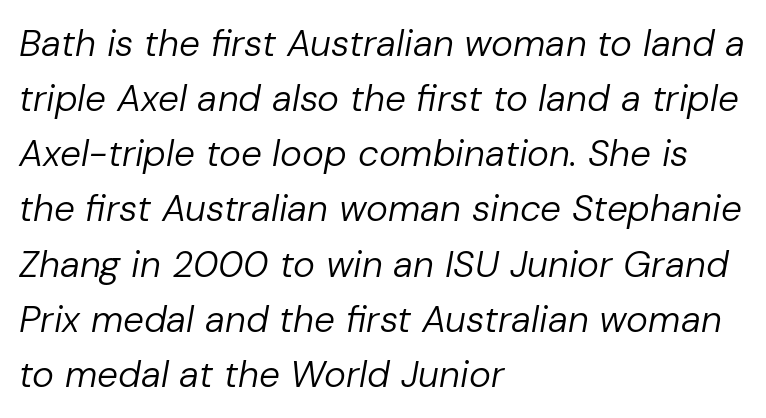
The image shows 37 px regular-weight type, italic (leaning right); set left-aligned, normal line spacing (1.49x), normal letter spacing, not underlined; low stroke contrast and a medium x-height.
